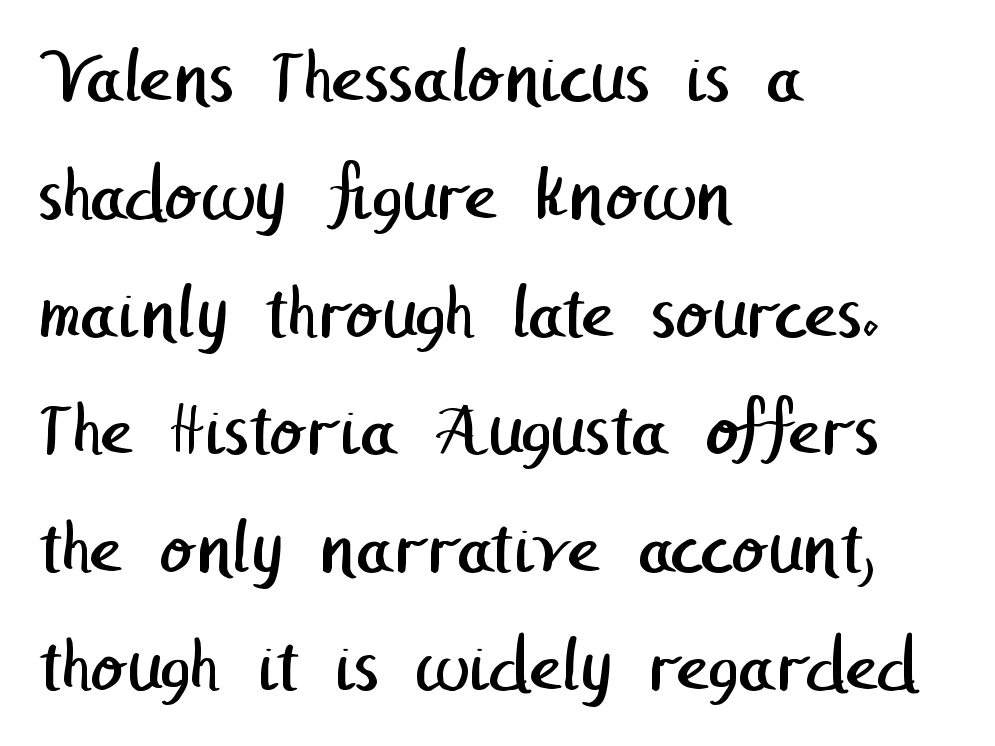
Caption: standard tracking, unaltered. All the whitespace from short lines collects on the right. In terms of letterform style, serifs are entirely absent. Beneath every word, the page is bare. Stems here are at most as thick as an everyday book face.
